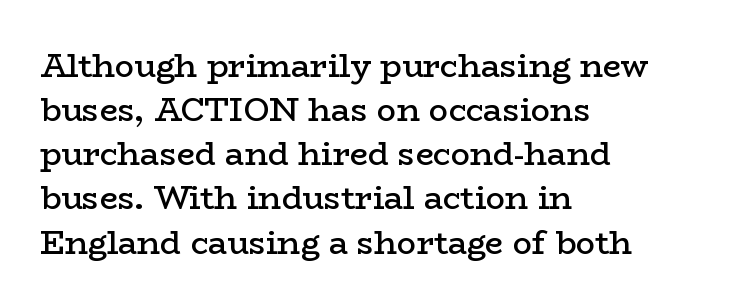
The image shows 32 px semibold, wide serif type, upright; set left-aligned, normal line spacing (1.38x), normal letter spacing, not underlined; low stroke contrast and a medium x-height.
